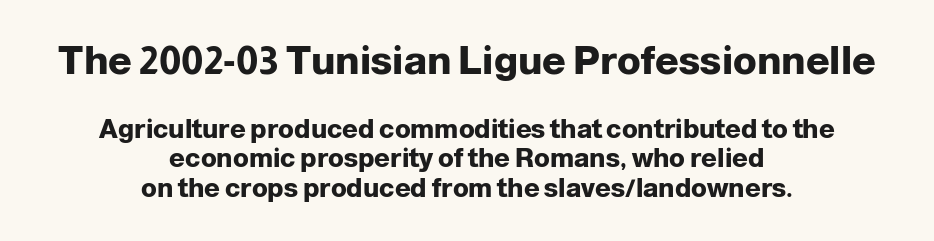
The letters advance in unequal steps, a hallmark of proportional type. The area under the type is left untouched. Tightly led — the rows are bunched. The letters in the upper block stand taller than those in the block below.
